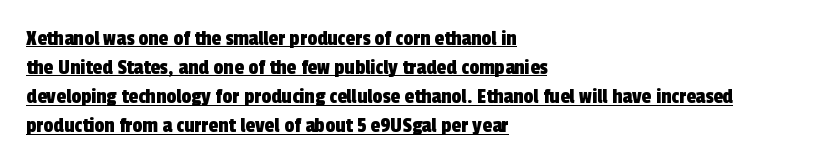
The passage shown is underscored from start to finish. The lines in this sample share a left origin and differ only in where they stop. The vertical gap from one line to the next is medium. Short note: letters normally spaced.
